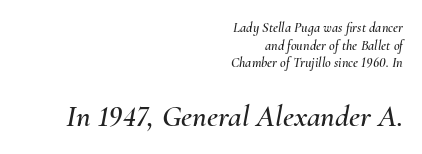
{"italic": "yes", "lean": "right", "slant_degrees": 10, "width": "normal", "stroke_contrast": "medium", "x_height": "small", "monospaced": "no", "underline": "no", "align": "right", "line_spacing": "normal", "line_spacing_ratio": 1.26, "letter_spacing": "normal", "letter_spacing_em": 0.0, "larger_block": "second", "size_ratio": 2.21, "glyph_px": 31}
